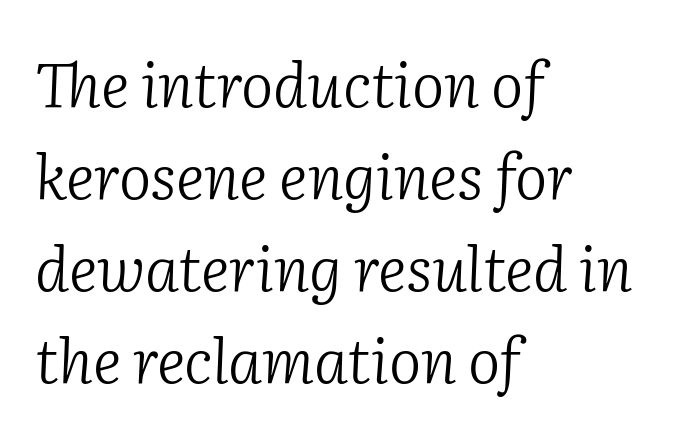
The area under the type is left untouched. Does the lettering tilt? It does — this is italic. A typesetter would call this leading conventional body-copy spacing. Short and long lines alike share a common starting point at left. The rendering uses natural spacing where letterforms have individual widths. Observe the ordinary spacing: letters are neighbours, not strangers.
